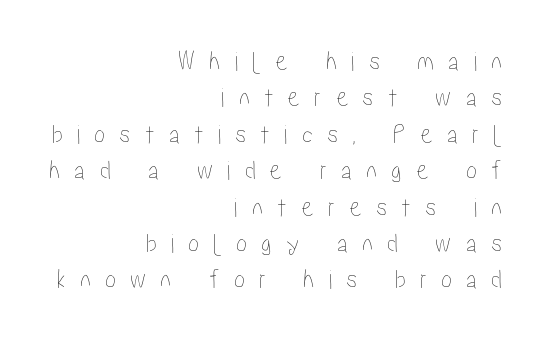
The image shows 28 px condensed type, upright; set right-aligned, normal line spacing (1.3x), unusually wide letter spacing (+0.5 em), not underlined; low stroke contrast and a medium x-height.
